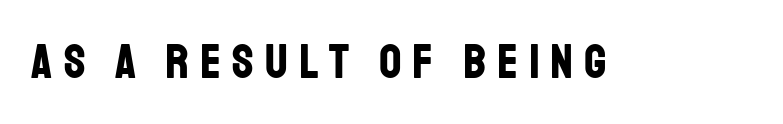
The gap between lines stays unmarked. These words are printed bold, with thick strokes throughout. Think of a printed novel: that variable character pitch is what you see here. In terms of posture, this sample is upright. The rendering shows plain stroke endings on the letterforms — a sans-serif design. Inter-character spacing is expanded well beyond the font's built-in metrics.
